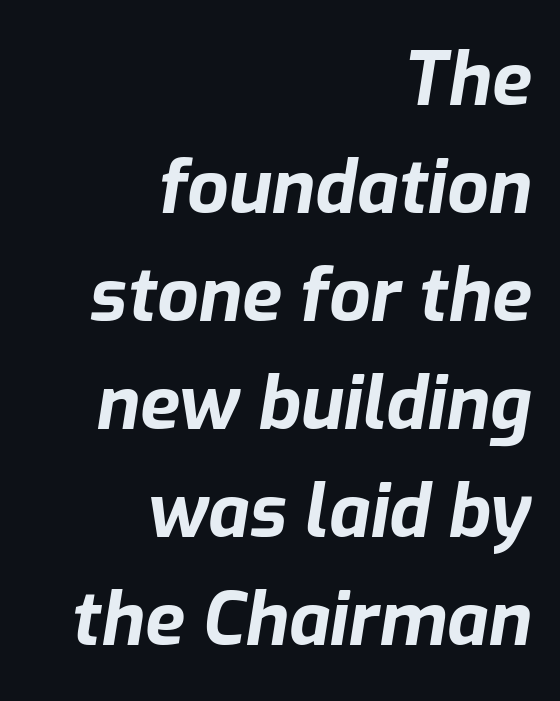
{"italic": "yes", "lean": "right", "slant_degrees": 9, "bold": "yes", "weight": "bold", "width": "normal", "stroke_contrast": "low", "x_height": "medium", "monospaced": "no", "underline": "no", "align": "right", "line_spacing": "normal", "line_spacing_ratio": 1.48, "letter_spacing": "normal", "letter_spacing_em": 0.0, "glyph_px": 73}
